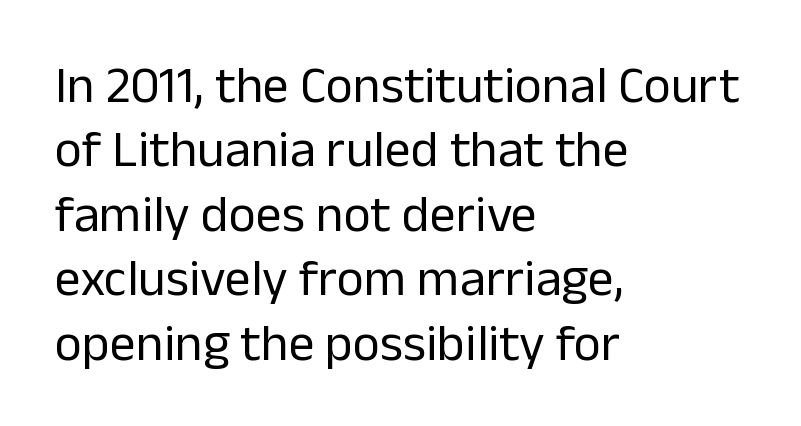
The image shows 52 px regular-weight sans-serif type, upright; set left-aligned, line spacing 1.24x, normal letter spacing, not underlined; low stroke contrast and a medium x-height.
